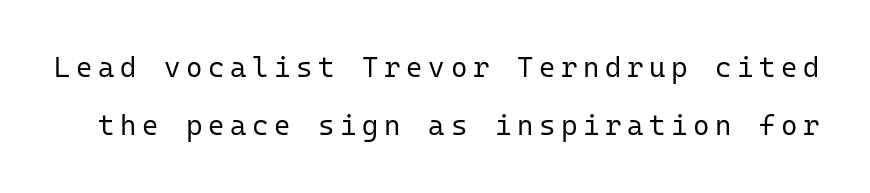
Q: Is the text bold? A: No.
Q: Is the text italic (slanted)? A: No, it is upright.
Q: Is the typeface a serif or a sans-serif typeface? A: Sans-serif.
Q: Is the text underlined? A: No.
Q: Is the spacing between letters normal or unusually wide? A: Unusually wide.
Q: Is the spacing between lines tight, normal or loose? A: Loose.
Q: Width (condensed, normal, or wide)? A: Normal.
Q: Stroke contrast? A: Low.
Q: x-height? A: Medium.
Q: Monospaced? A: Yes.
